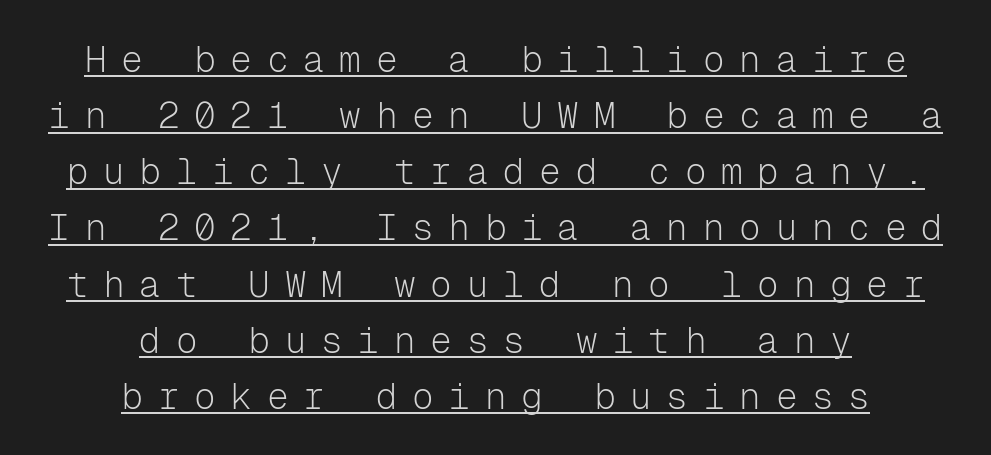
Q: Is the text bold? A: No.
Q: Is the text italic (slanted)? A: No, it is upright.
Q: Is the typeface a serif or a sans-serif typeface? A: Sans-serif.
Q: Is the text underlined? A: Yes.
Q: How is the paragraph aligned? A: Centered.
Q: Is the spacing between letters normal or unusually wide? A: Unusually wide.
Q: Is the spacing between lines tight, normal or loose? A: Normal.
Q: Width (condensed, normal, or wide)? A: Normal.
Q: Stroke contrast? A: Low.
Q: x-height? A: Medium.
Q: Monospaced? A: Yes.
